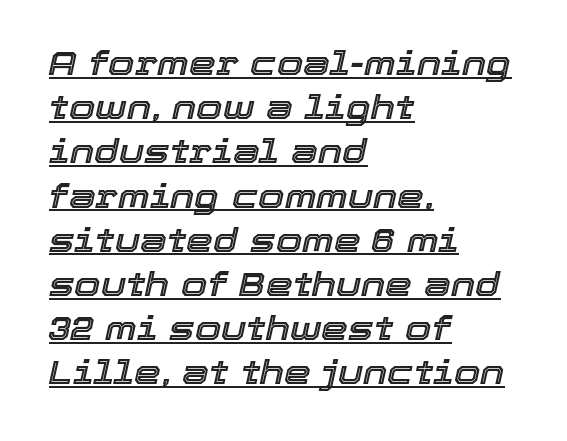
{"italic": "yes", "lean": "right", "slant_degrees": 12, "width": "normal", "x_height": "medium", "monospaced": "no", "underline": "yes", "align": "left", "line_spacing": "normal", "line_spacing_ratio": 1.3, "letter_spacing": "normal", "letter_spacing_em": 0.0, "glyph_px": 34}
